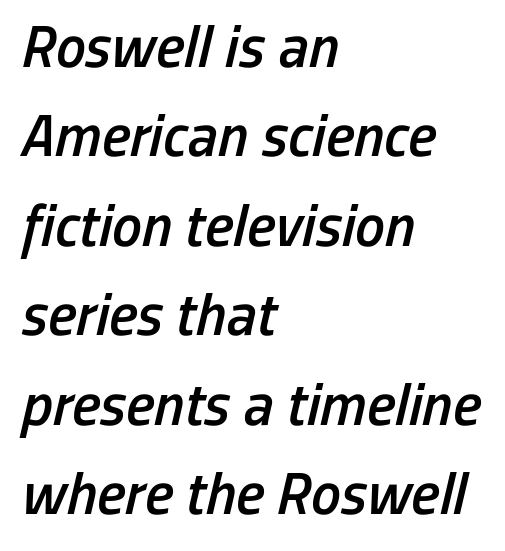
The image shows 60 px semibold, condensed type, italic (leaning right); set left-aligned, normal line spacing (1.49x), normal letter spacing, not underlined; low stroke contrast and a medium x-height.
